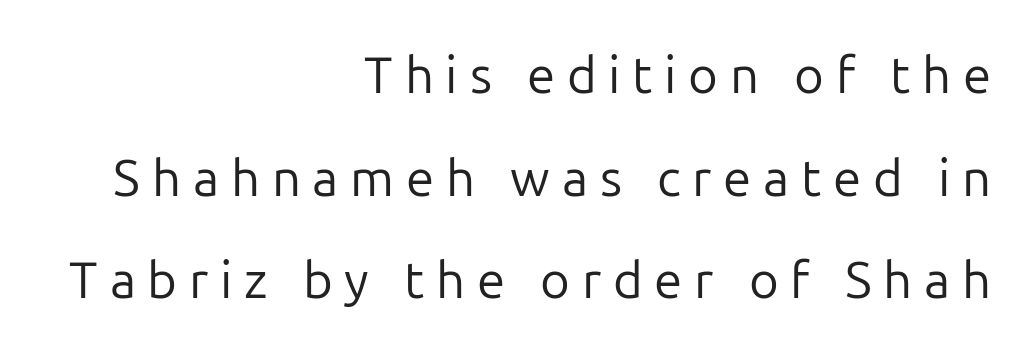
{"serif": "no", "italic": "no", "bold": "no", "weight": "regular", "width": "normal", "stroke_contrast": "low", "x_height": "medium", "monospaced": "no", "underline": "no", "align": "right", "line_spacing": "loose", "line_spacing_ratio": 2.01, "letter_spacing": "wide", "letter_spacing_em": 0.23, "glyph_px": 51}
